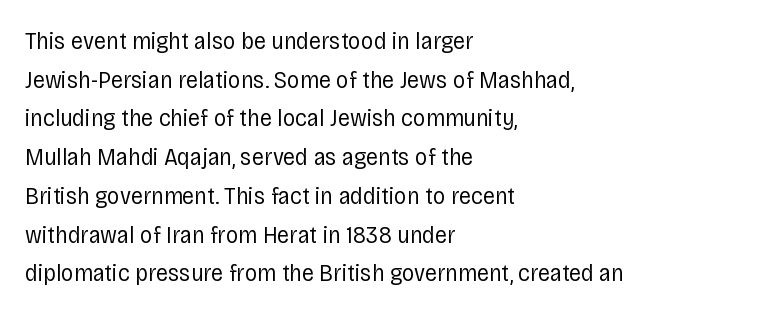
Notice how descenders clear the ascenders below comfortably — that's standard leading. Posture: vertical. Letter spacing: default. This rendering uses left alignment, leaving the right contour irregular.
